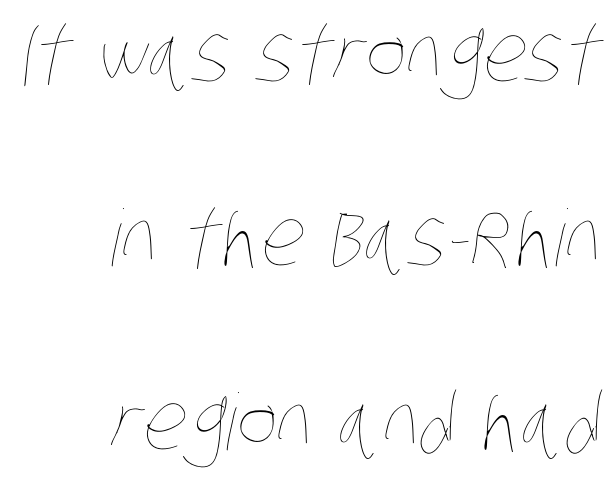
The image shows 78 px thin, condensed type; set right-aligned, loose line spacing (2.36x), normal letter spacing, not underlined; low stroke contrast and a large x-height.
